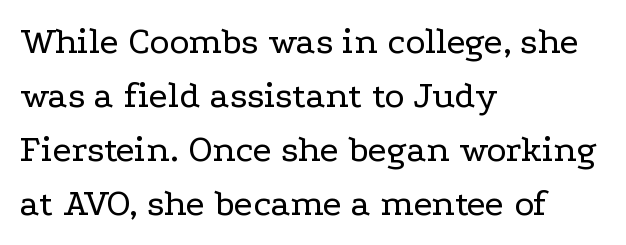
Line spacing here is normal. Short note: letters normally spaced. The face used here is proportionally spaced, like ordinary book or web type. Stroke thickness stays within the range of a standard reading face or lighter. Old-style or modern, the face here clearly has serifs.
